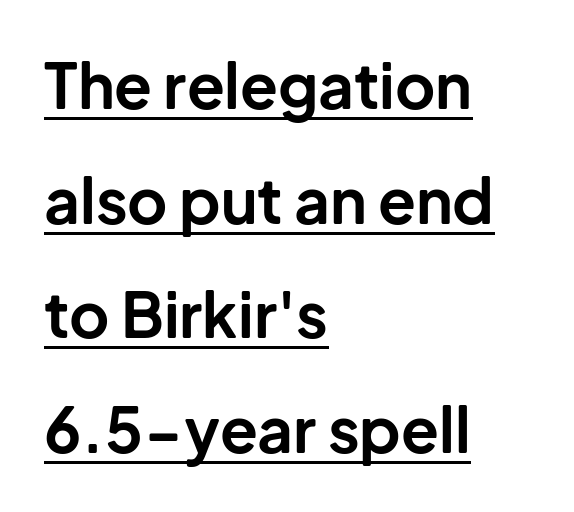
{"serif": "no", "italic": "no", "bold": "yes", "weight": "bold", "width": "normal", "stroke_contrast": "low", "x_height": "medium", "monospaced": "no", "underline": "yes", "align": "left", "line_spacing_ratio": 1.85, "letter_spacing": "normal", "letter_spacing_em": 0.0, "glyph_px": 62}
